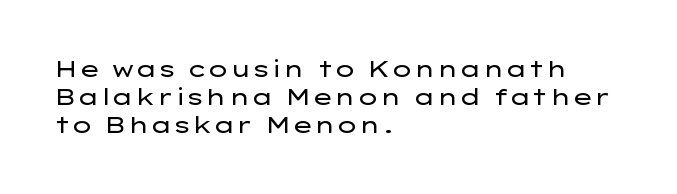
The image shows 23 px text type, upright; set left-aligned, line spacing 1.22x, normal letter spacing, not underlined.
